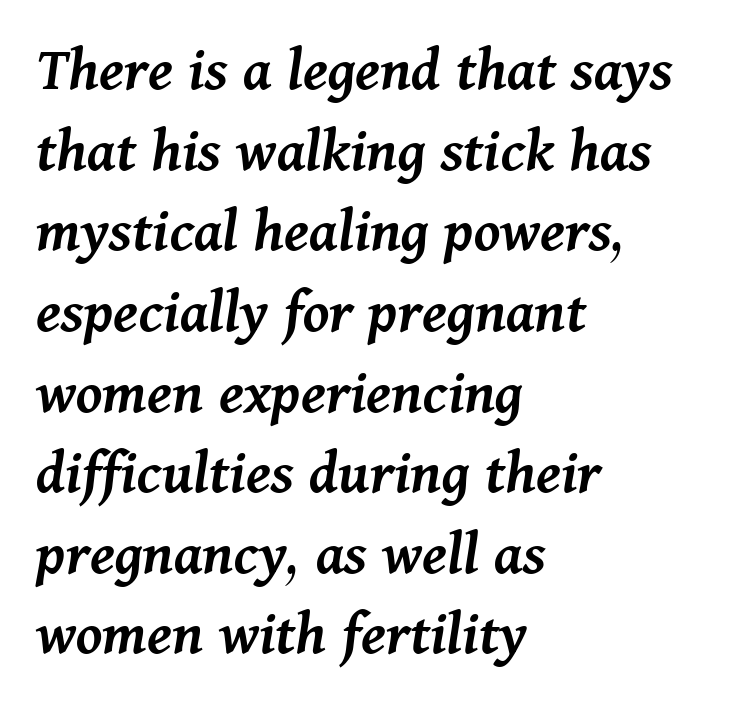
Horizontally, the lines are justified to the leading edge only. Descenders are the only things crossing below the line. The passage shown stacks its lines at a standard gap. The whole block is typeset with a tilt. The line texture is even and compact thanks to regular tracking.
